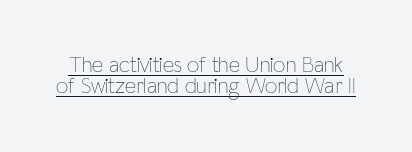
The image shows 22 px text type, upright; set tight line spacing (0.97x), normal letter spacing, underlined.
